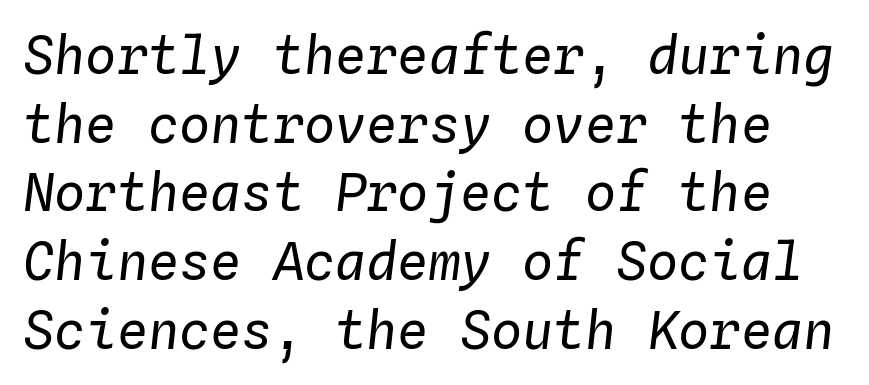
The image shows 52 px regular-weight type, italic (leaning right), monospaced; set normal line spacing (1.32x), normal letter spacing, not underlined; low stroke contrast and a medium x-height.
